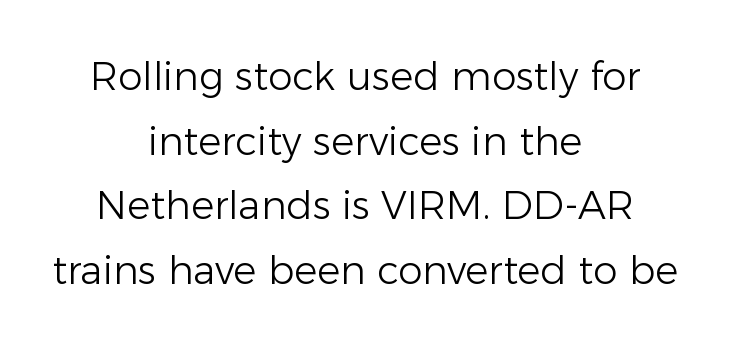
Q: Is the text bold? A: No.
Q: Is the text italic (slanted)? A: No, it is upright.
Q: Is the typeface a serif or a sans-serif typeface? A: Sans-serif.
Q: Is the text underlined? A: No.
Q: How is the paragraph aligned? A: Centered.
Q: Is the spacing between letters normal or unusually wide? A: Normal.
Q: Is the spacing between lines tight, normal or loose? A: Normal.
Q: Width (condensed, normal, or wide)? A: Normal.
Q: Stroke contrast? A: Low.
Q: x-height? A: Medium.
Q: Monospaced? A: No.
